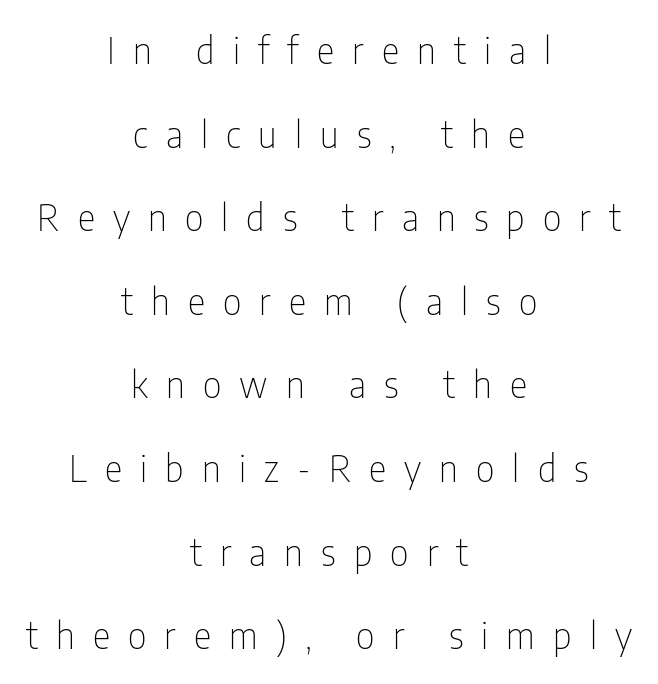
Q: Is the text bold? A: No.
Q: Is the text italic (slanted)? A: No, it is upright.
Q: Is the typeface a serif or a sans-serif typeface? A: Sans-serif.
Q: Is the text underlined? A: No.
Q: How is the paragraph aligned? A: Centered.
Q: Is the spacing between letters normal or unusually wide? A: Unusually wide.
Q: Is the spacing between lines tight, normal or loose? A: Loose.
Q: Width (condensed, normal, or wide)? A: Condensed.
Q: Stroke contrast? A: Low.
Q: x-height? A: Medium.
Q: Monospaced? A: No.
